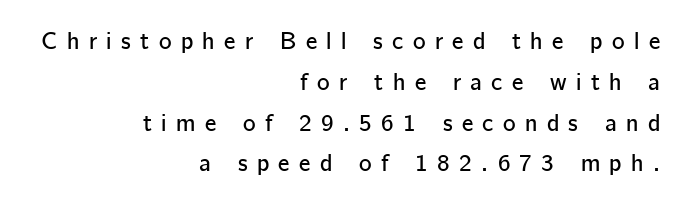
The image shows 24 px text type, upright; set right-aligned, normal line spacing (1.7x), unusually wide letter spacing (+0.39 em), not underlined.
